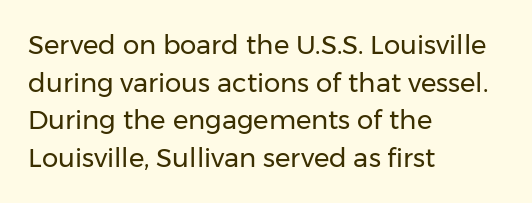
This sample is left-justified, so line endings fall wherever the words run out. Short note: letters normally spaced. These lines were composed using upright roman letters. Nothing heavy about these letters — not bold at all. The glyphs are unaccompanied by any horizontal stroke below them. Quick note: interline space is typical.
